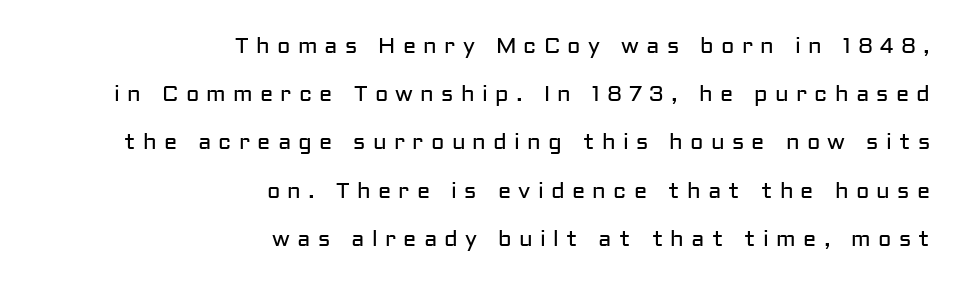
Every row of glyphs terminates at an identical x-position on the right. Vertical strokes here are truly vertical. Just letters on the line, the space beneath them empty. A typesetter would call this leading open, well beyond the default. This rendering widens character spacing well past its baseline value.
